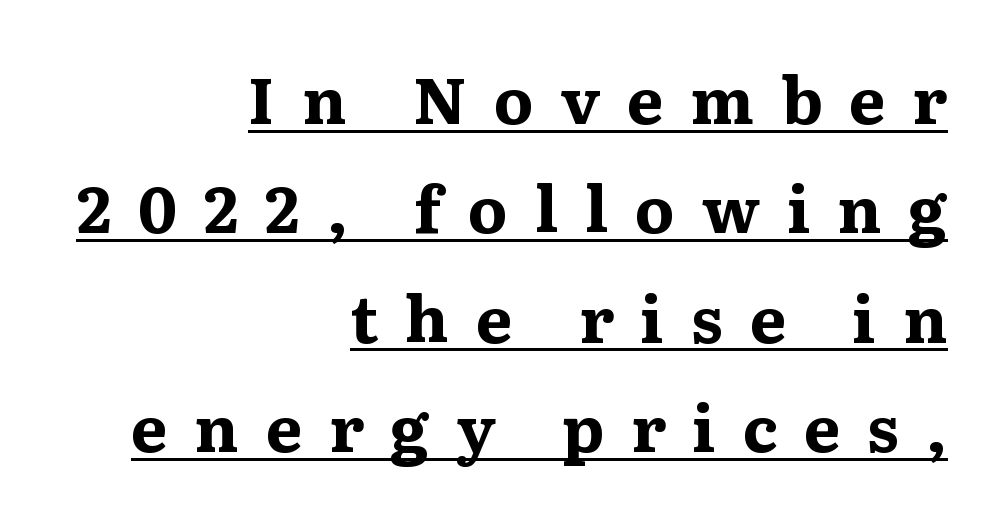
Q: Is the text bold? A: Yes.
Q: Is the text italic (slanted)? A: No, it is upright.
Q: Is the typeface a serif or a sans-serif typeface? A: Serif.
Q: Is the text underlined? A: Yes.
Q: How is the paragraph aligned? A: Right-aligned.
Q: Is the spacing between letters normal or unusually wide? A: Unusually wide.
Q: Width (condensed, normal, or wide)? A: Wide.
Q: Stroke contrast? A: Medium.
Q: x-height? A: Medium.
Q: Monospaced? A: No.
